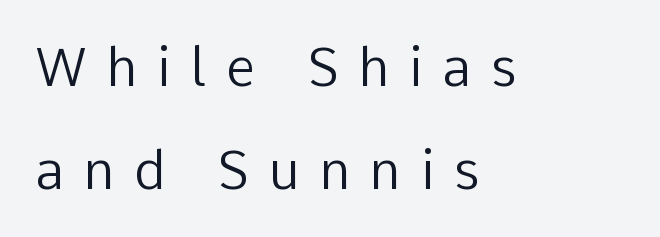
The passage shown is typed in a proportional face where columns would drift. Left-aligned paragraph, ragged on the right. You can tell it's not italic because the verticals are truly vertical. Classification — sans serif.
